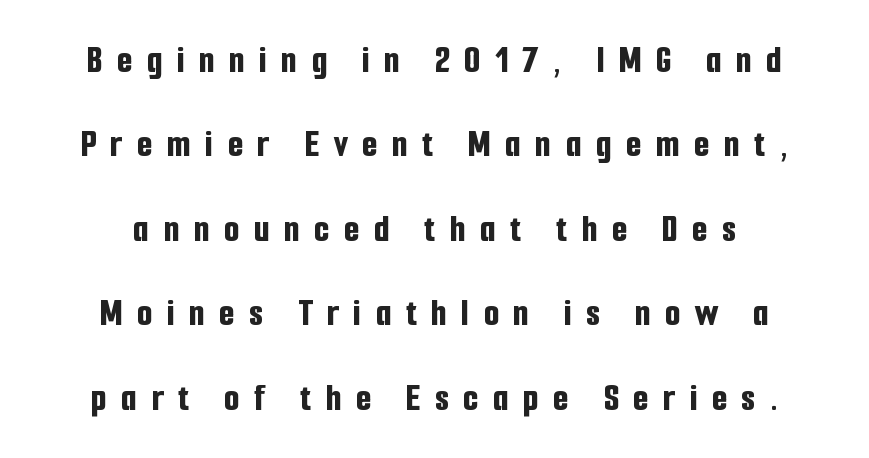
The image shows 40 px bold, condensed sans-serif type, upright; set centered, loose line spacing (2.11x), unusually wide letter spacing (+0.36 em), not underlined; low stroke contrast and a medium x-height.
